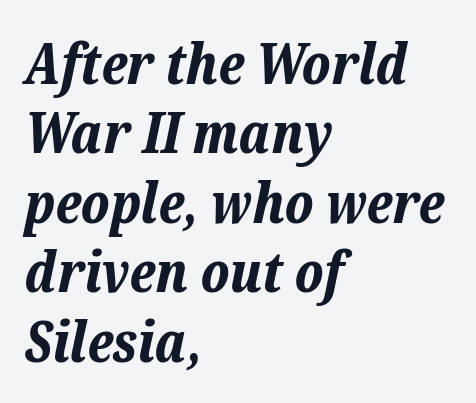
{"italic": "yes", "lean": "right", "slant_degrees": 12, "bold": "yes", "weight": "bold", "width": "normal", "stroke_contrast": "low", "x_height": "medium", "monospaced": "no", "underline": "no", "align": "left", "line_spacing_ratio": 1.24, "letter_spacing": "normal", "letter_spacing_em": 0.0, "glyph_px": 56}
